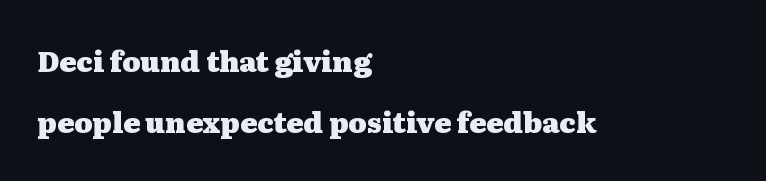
Each letter keeps its own natural width here, so spacing adapts to shape. The letters stand straight up with perfectly vertical stems. Honestly, the letter spacing is just normal — you wouldn't notice it. Honestly, there is no underline to notice here at all.
